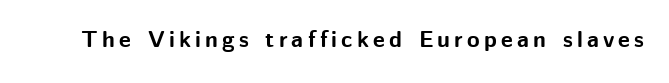
The image shows 23 px bold type, upright; set not underlined.
